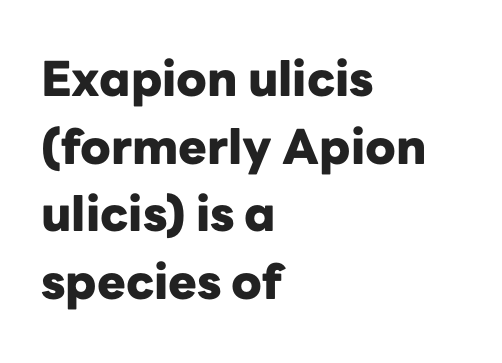
{"serif": "no", "italic": "no", "bold": "yes", "weight": "heavy", "width": "normal", "stroke_contrast": "low", "x_height": "medium", "monospaced": "no", "underline": "no", "align": "left", "line_spacing": "normal", "line_spacing_ratio": 1.41, "letter_spacing": "normal", "letter_spacing_em": 0.0, "glyph_px": 48}
